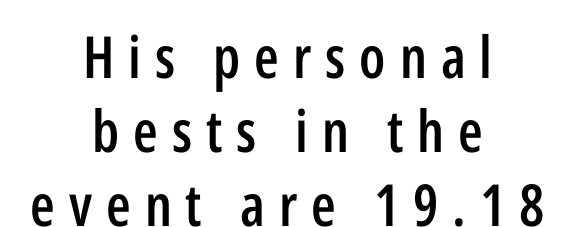
{"serif": "no", "italic": "no", "bold": "semi", "weight": "semibold", "width": "condensed", "stroke_contrast": "low", "x_height": "medium", "monospaced": "no", "underline": "no", "align": "center", "line_spacing": "normal", "line_spacing_ratio": 1.28, "letter_spacing": "wide", "letter_spacing_em": 0.24, "glyph_px": 58}
